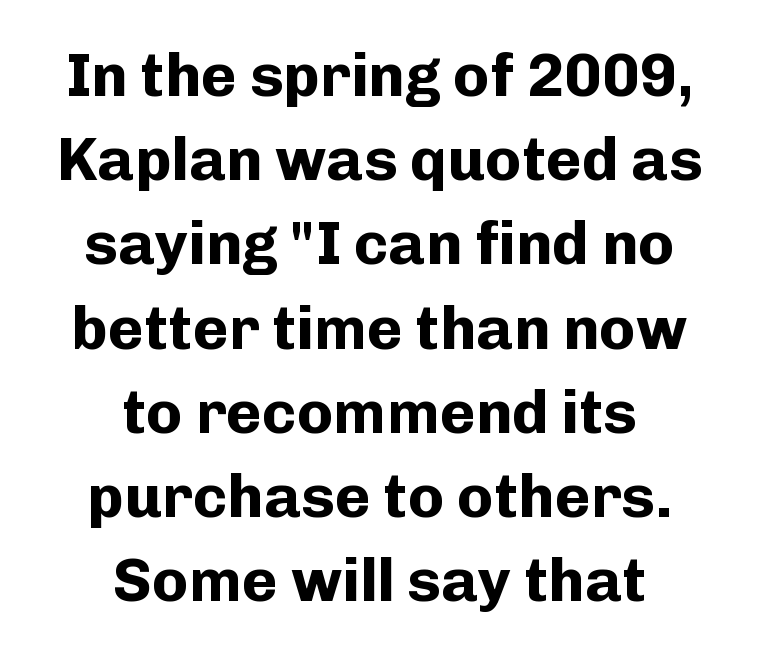
Every letter is thick-stroked: bold, no question. Here the designer chose a conventional face with non-uniform glyph widths. Letter spacing: default. In terms of letterform style, serifs are entirely absent.
